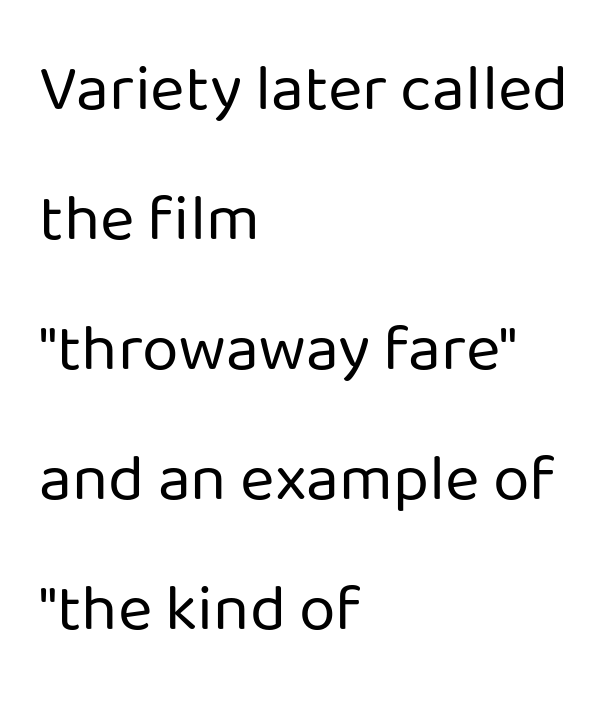
Q: Is the text bold? A: No.
Q: Is the text italic (slanted)? A: No, it is upright.
Q: Is the typeface a serif or a sans-serif typeface? A: Sans-serif.
Q: Is the text underlined? A: No.
Q: How is the paragraph aligned? A: Left-aligned.
Q: Is the spacing between letters normal or unusually wide? A: Normal.
Q: Is the spacing between lines tight, normal or loose? A: Loose.
Q: Width (condensed, normal, or wide)? A: Normal.
Q: Stroke contrast? A: Low.
Q: x-height? A: Medium.
Q: Monospaced? A: No.
